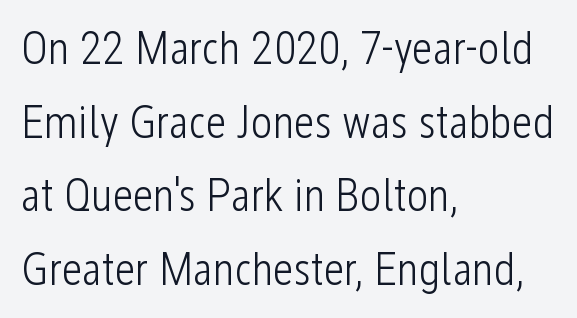
{"serif": "no", "italic": "no", "bold": "no", "weight": "light", "width": "condensed", "stroke_contrast": "low", "x_height": "medium", "monospaced": "no", "underline": "no", "align": "left", "line_spacing": "normal", "line_spacing_ratio": 1.6, "letter_spacing": "normal", "letter_spacing_em": 0.0, "glyph_px": 46}
